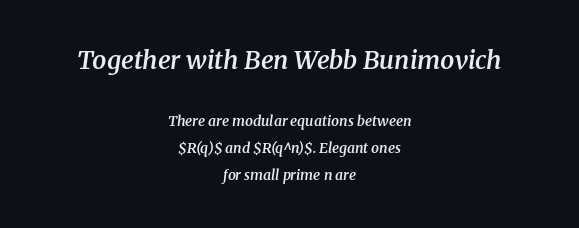
Q: Is the text bold? A: Semi-bold.
Q: Is the text italic (slanted)? A: Yes, it leans right by about 8 degrees.
Q: Is the text underlined? A: No.
Q: How is the paragraph aligned? A: Centered.
Q: Is the spacing between letters normal or unusually wide? A: Normal.
Q: Is the spacing between lines tight, normal or loose? A: Loose.
Q: Which block of text is set in a larger size, the first (top) or the second (bottom)? A: The first (top) one.
